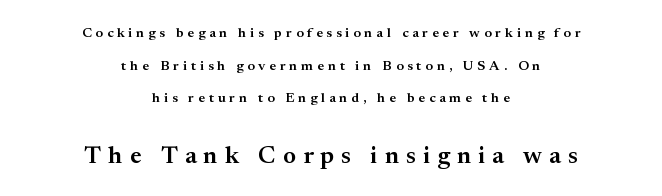
Successive baselines arrive slowly, with a big drop between each. The font is running at a semibold setting, under full bold. Tall strokes in this sample are plumb rather than angled. Spacing between characters has been opened up far beyond the box default. Type without underlining. The paragraph shown floats in the horizontal middle.
